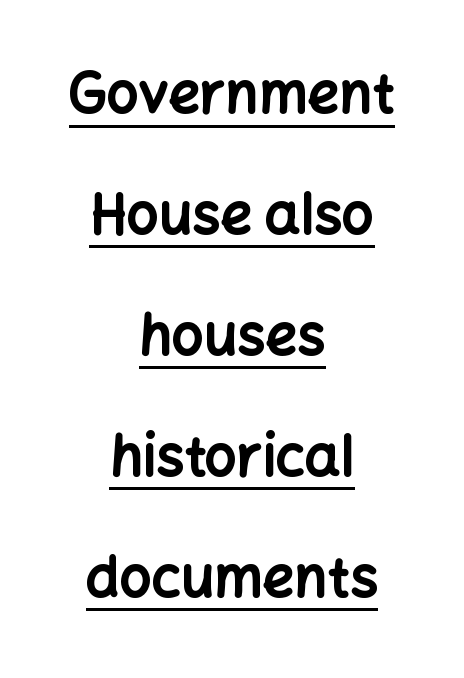
The image shows 56 px bold sans-serif type, upright; set centered, loose line spacing (2.16x), normal letter spacing, underlined; low stroke contrast and a medium x-height.
